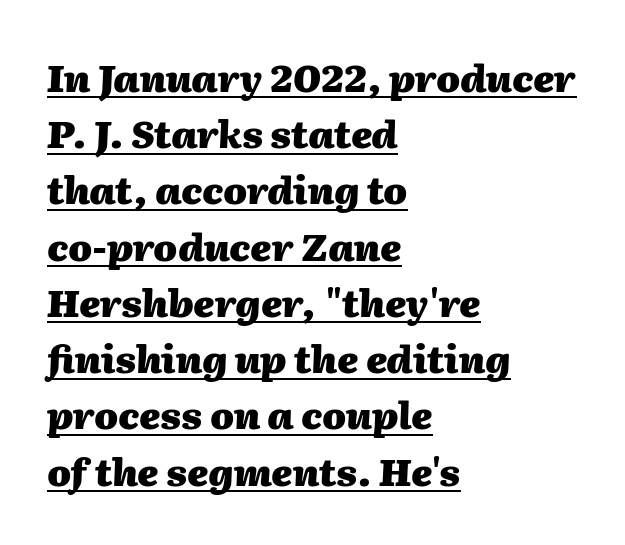
The image shows 38 px heavy type, italic (leaning right); set left-aligned, normal line spacing (1.48x), normal letter spacing, underlined; medium stroke contrast and a medium x-height.
